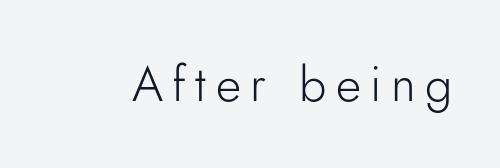
Q: Is the text bold? A: No.
Q: Is the text italic (slanted)? A: No, it is upright.
Q: Is the typeface a serif or a sans-serif typeface? A: Sans-serif.
Q: Is the text underlined? A: No.
Q: Width (condensed, normal, or wide)? A: Normal.
Q: Stroke contrast? A: Low.
Q: x-height? A: Small.
Q: Monospaced? A: No.
